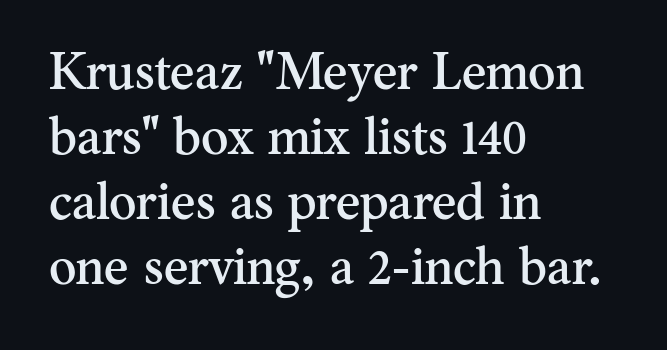
Q: Is the text italic (slanted)? A: No, it is upright.
Q: Is the typeface a serif or a sans-serif typeface? A: Serif.
Q: Is the text underlined? A: No.
Q: How is the paragraph aligned? A: Left-aligned.
Q: Is the spacing between letters normal or unusually wide? A: Normal.
Q: Is the spacing between lines tight, normal or loose? A: Normal.
Q: Width (condensed, normal, or wide)? A: Normal.
Q: Stroke contrast? A: Medium.
Q: x-height? A: Small.
Q: Monospaced? A: No.
